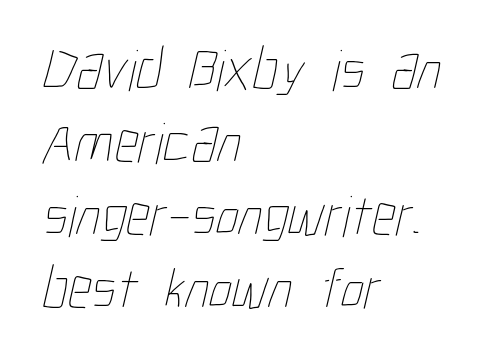
Q: Is the text bold? A: No.
Q: Is the text underlined? A: No.
Q: How is the paragraph aligned? A: Left-aligned.
Q: Is the spacing between letters normal or unusually wide? A: Normal.
Q: Width (condensed, normal, or wide)? A: Condensed.
Q: Stroke contrast? A: Low.
Q: x-height? A: Medium.
Q: Monospaced? A: No.
